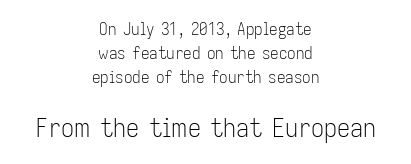
Unlike italic type, these characters show no tilt at all. If you measured baseline to baseline, you'd find a middling distance. What stands out about the letter spacing? Nothing — it is the standard amount. No letter is thick-stroked: the sample isn't bold. Reading down the block, each line starts at a different indent, mirrored at its end.
